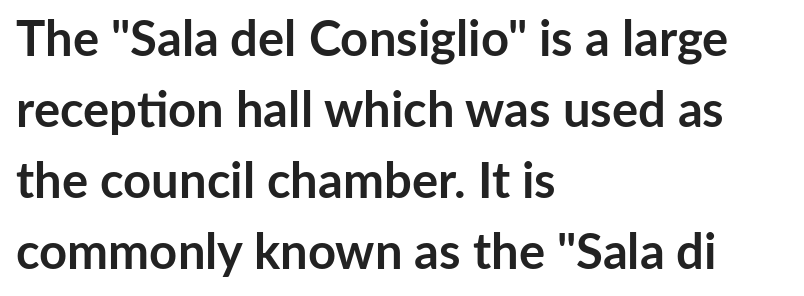
Nothing unusual about the tracking: characters are spaced as the font intends. Vertical strokes here are truly vertical. Is this a fixed-width face? No — the glyphs have proportional, varying widths. The area under the type is left untouched. The line-height multiplier appears to be the usual default. Heavy, bold letterforms.
